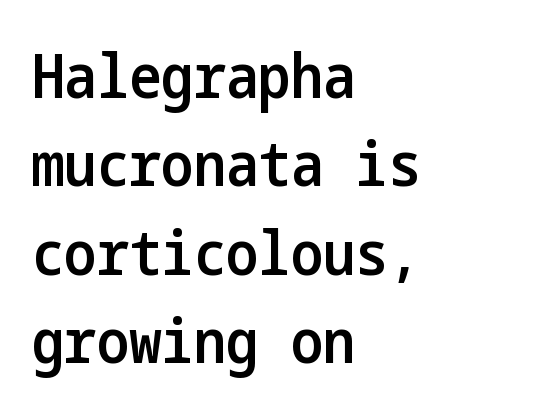
The image shows 61 px semibold, condensed sans-serif type, upright; set left-aligned, normal line spacing (1.45x), normal letter spacing, not underlined; low stroke contrast and a medium x-height.
